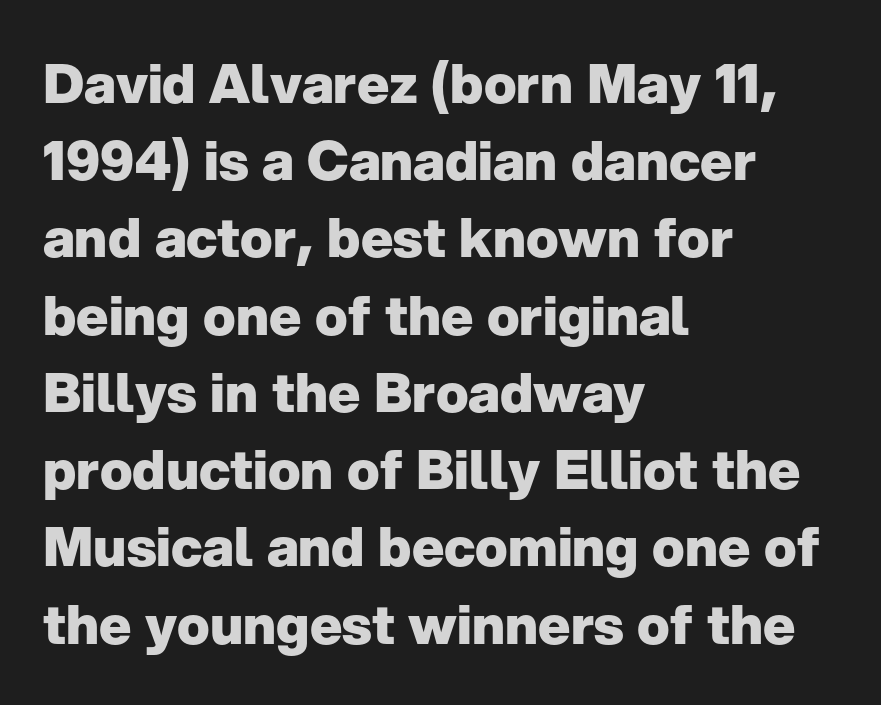
Q: Is the text bold? A: Yes.
Q: Is the text italic (slanted)? A: No, it is upright.
Q: Is the typeface a serif or a sans-serif typeface? A: Sans-serif.
Q: Is the text underlined? A: No.
Q: How is the paragraph aligned? A: Left-aligned.
Q: Is the spacing between letters normal or unusually wide? A: Normal.
Q: Is the spacing between lines tight, normal or loose? A: Normal.
Q: Width (condensed, normal, or wide)? A: Normal.
Q: Stroke contrast? A: Low.
Q: x-height? A: Medium.
Q: Monospaced? A: No.
